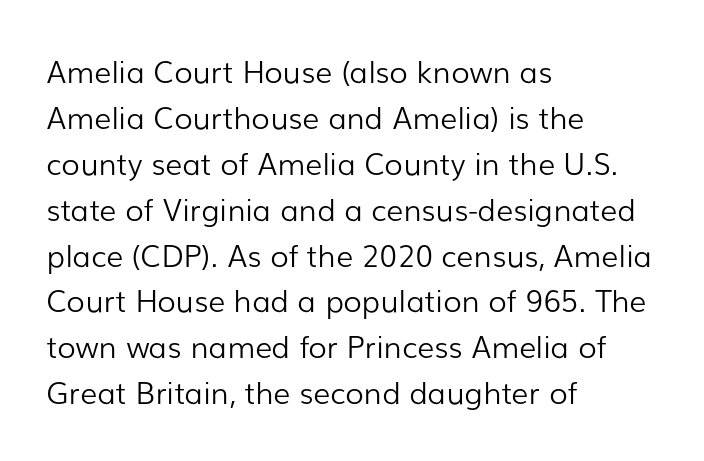
Think standard paragraph weight, or any step lighter than that. The face used here is rendered with its standard letterfit. Designer's note — italics off, roman on. A sans-serif font was chosen for this passage.
